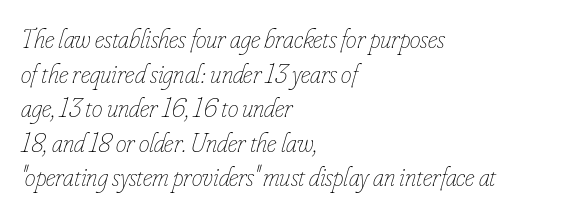
Q: Is the text bold? A: No.
Q: Is the text italic (slanted)? A: Yes, it leans right by about 16 degrees.
Q: Is the text underlined? A: No.
Q: How is the paragraph aligned? A: Left-aligned.
Q: Is the spacing between letters normal or unusually wide? A: Normal.
Q: Is the spacing between lines tight, normal or loose? A: Normal.
